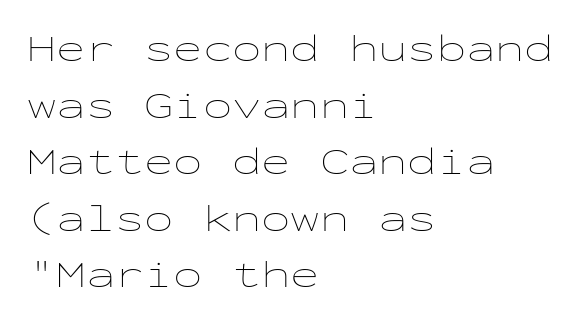
The font's upright variant was chosen for this text. Glyph-to-glyph distance matches everyday printed text. Regular leading. Stems here are at most as thick as an everyday book face. This sample has the even, mechanical cadence of fixed-width lettering. Glance below the letters and you will spot only blank space.
